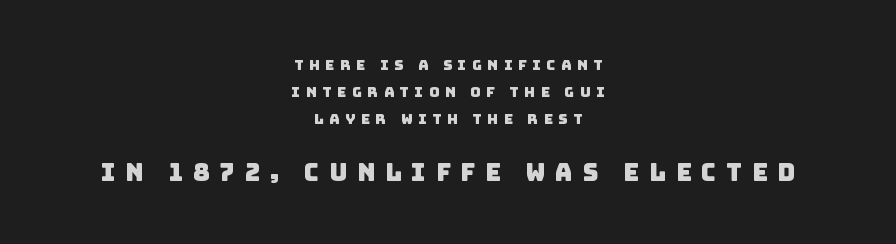
Q: Is the text underlined? A: No.
Q: How is the paragraph aligned? A: Centered.
Q: Is the spacing between letters normal or unusually wide? A: Unusually wide.
Q: Is the spacing between lines tight, normal or loose? A: Loose.
Q: Which block of text is set in a larger size, the first (top) or the second (bottom)? A: The second (bottom) one.
